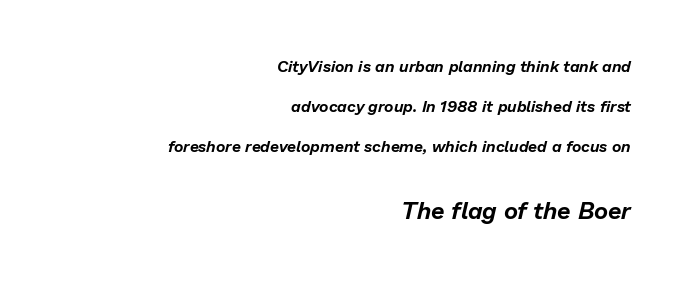
Characters are canted at an angle relative to the baseline's perpendicular. In CSS terms this would be text-align: right. Unmarked baselines from the first word to the last. The designer dialed line spacing up above the default.
